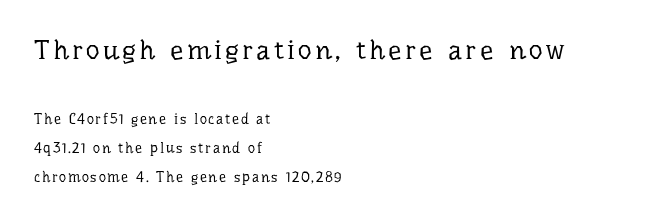
Q: Is the text bold? A: No.
Q: Is the text italic (slanted)? A: No, it is upright.
Q: Is the text underlined? A: No.
Q: How is the paragraph aligned? A: Left-aligned.
Q: Is the spacing between lines tight, normal or loose? A: Loose.
Q: Which block of text is set in a larger size, the first (top) or the second (bottom)? A: The first (top) one.
